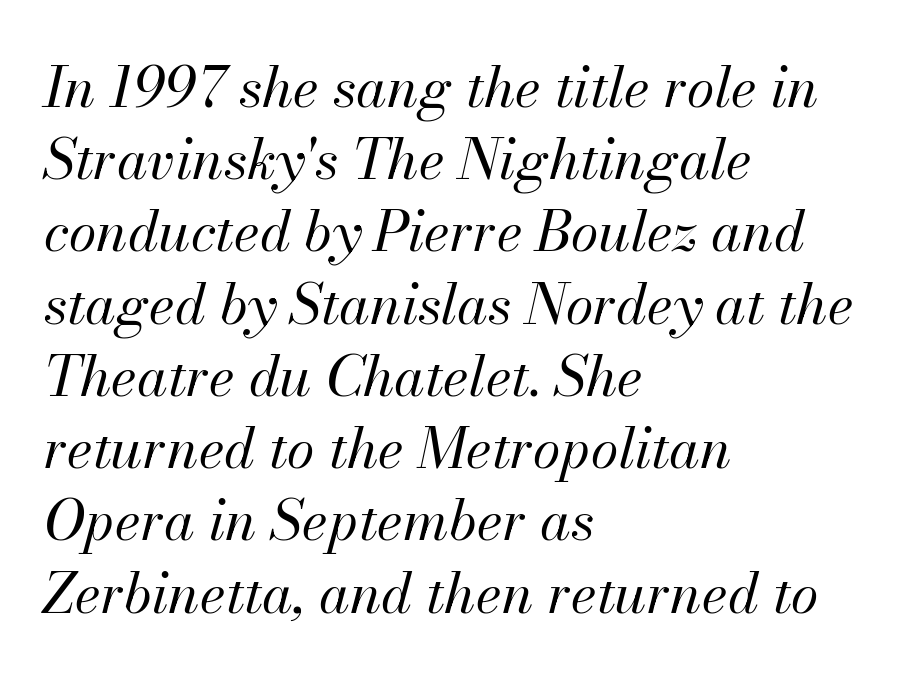
The image shows 56 px regular-weight type, italic (leaning right); set left-aligned, normal line spacing (1.29x), normal letter spacing, not underlined; medium stroke contrast and a small x-height.
